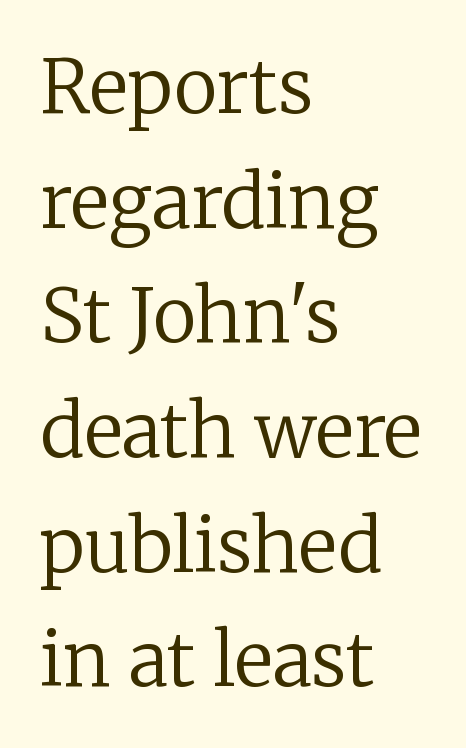
Vertical strokes here are truly vertical. Here the designer chose a conventional face with non-uniform glyph widths. Weight: not bold — regular or lighter. Unlike a clean sans, this face finishes its strokes with serifs. Students, note that the glyphs here touch the page at normal intervals. Type without underlining.
